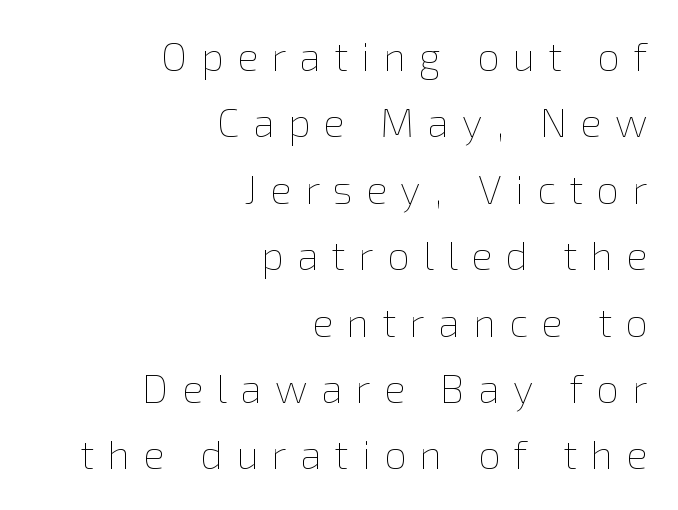
Q: Is the text bold? A: No.
Q: Is the text italic (slanted)? A: No, it is upright.
Q: Is the text underlined? A: No.
Q: How is the paragraph aligned? A: Right-aligned.
Q: Is the spacing between letters normal or unusually wide? A: Unusually wide.
Q: Is the spacing between lines tight, normal or loose? A: Normal.
Q: Width (condensed, normal, or wide)? A: Normal.
Q: Stroke contrast? A: Low.
Q: x-height? A: Medium.
Q: Monospaced? A: No.
